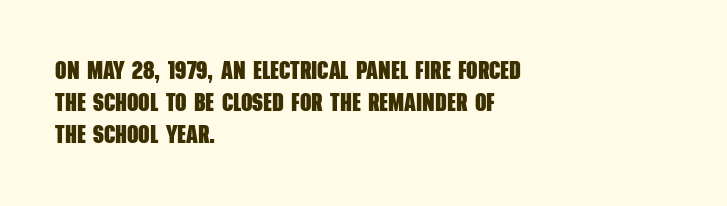
The baseline area is clear. Standard letterfit; no display-style spreading of the glyphs. The sample has been set heavy, in full bold. Teacher's note: observe the even left margin — that is flush-left alignment.
